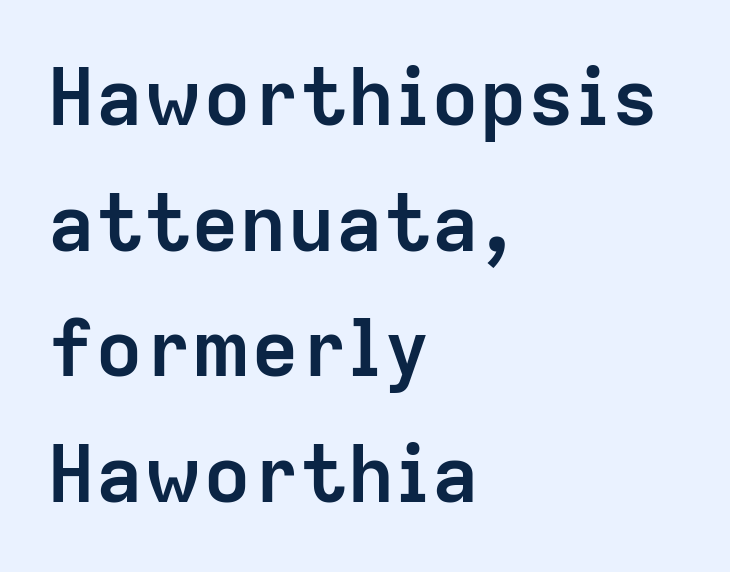
The image shows 80 px semibold sans-serif type, upright; set left-aligned, normal line spacing (1.57x), normal letter spacing, not underlined; low stroke contrast and a medium x-height.
